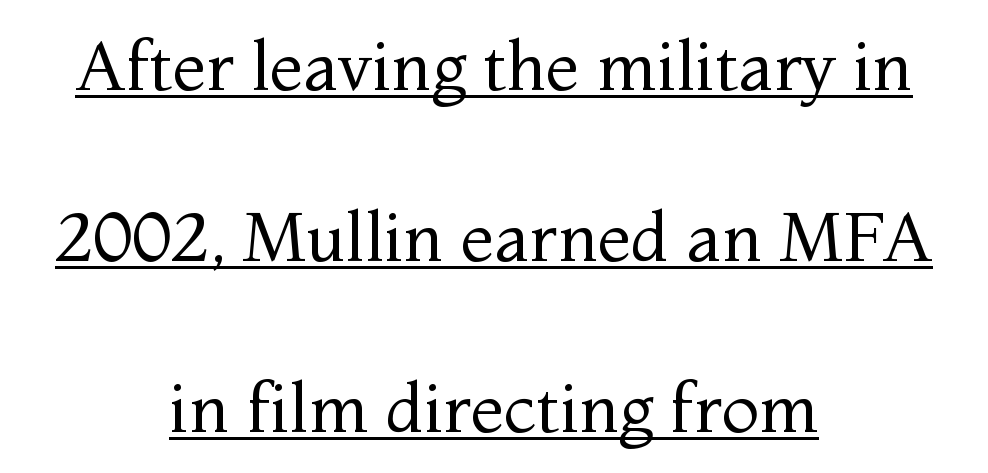
Q: Is the text bold? A: No.
Q: Is the text italic (slanted)? A: No, it is upright.
Q: Is the typeface a serif or a sans-serif typeface? A: Serif.
Q: Is the text underlined? A: Yes.
Q: How is the paragraph aligned? A: Centered.
Q: Is the spacing between letters normal or unusually wide? A: Normal.
Q: Is the spacing between lines tight, normal or loose? A: Loose.
Q: Width (condensed, normal, or wide)? A: Normal.
Q: Stroke contrast? A: Medium.
Q: x-height? A: Medium.
Q: Monospaced? A: No.
